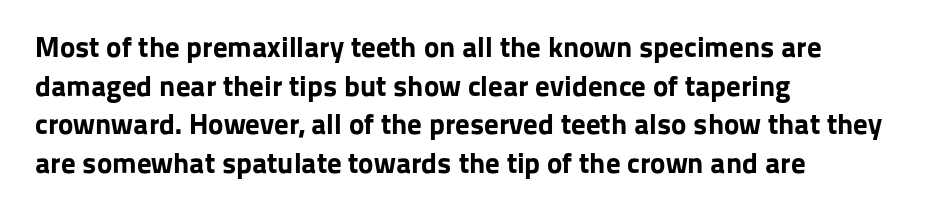
{"serif": "no", "italic": "no", "bold": "yes", "weight": "bold", "width": "normal", "stroke_contrast": "low", "x_height": "medium", "monospaced": "no", "underline": "no", "align": "left", "line_spacing": "normal", "line_spacing_ratio": 1.33, "letter_spacing": "normal", "letter_spacing_em": 0.0, "glyph_px": 29}
